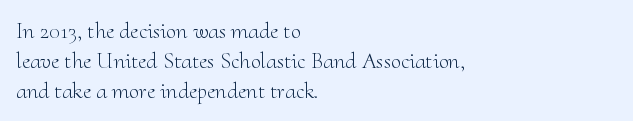
The image shows 23 px text type, upright; set left-aligned, normal line spacing (1.3x), normal letter spacing, not underlined.
